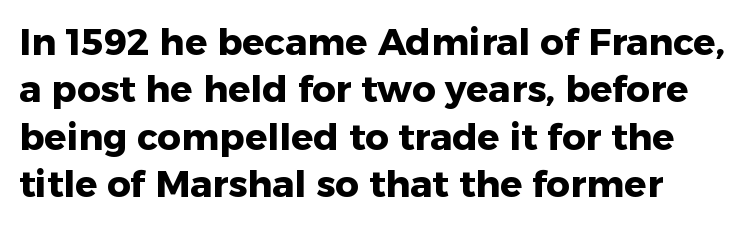
{"serif": "no", "italic": "no", "bold": "yes", "weight": "heavy", "width": "normal", "stroke_contrast": "low", "x_height": "medium", "monospaced": "no", "underline": "no", "align": "left", "line_spacing": "normal", "line_spacing_ratio": 1.28, "letter_spacing": "normal", "letter_spacing_em": 0.0, "glyph_px": 37}
